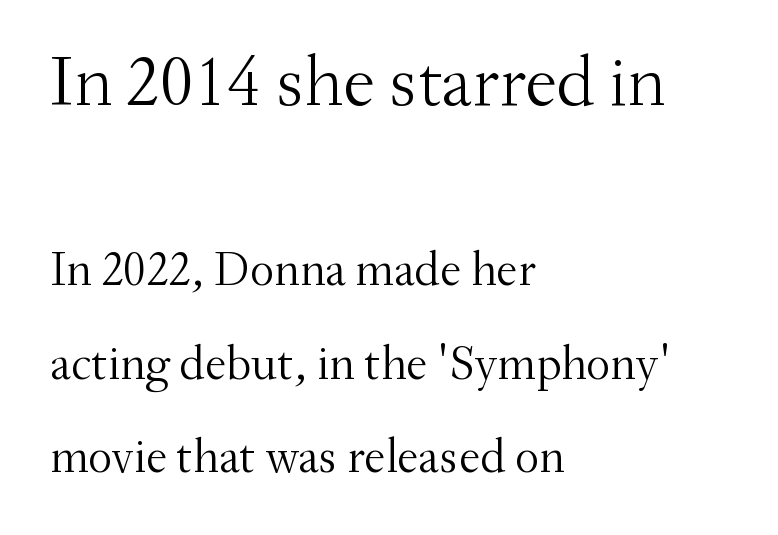
Spacing between characters is what you'd get straight out of the box. Whoever set this chose breathing room over compactness in the vertical rhythm. No chunkiness to these letters — they're not bold. Decoration check: the copy has no underline. Proportional: the letters do not fall into vertical columns.
